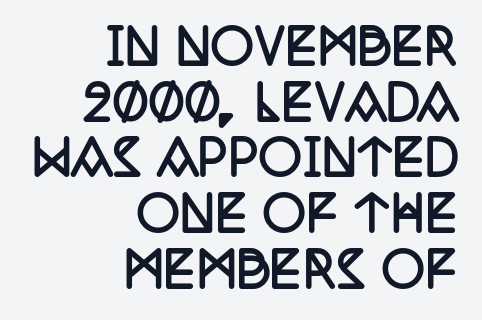
Q: Is the text bold? A: Yes.
Q: Is the text italic (slanted)? A: No, it is upright.
Q: Is the typeface a serif or a sans-serif typeface? A: Serif.
Q: Is the text underlined? A: No.
Q: How is the paragraph aligned? A: Right-aligned.
Q: Is the spacing between letters normal or unusually wide? A: Normal.
Q: Width (condensed, normal, or wide)? A: Condensed.
Q: Stroke contrast? A: Low.
Q: x-height? A: Large.
Q: Monospaced? A: No.
